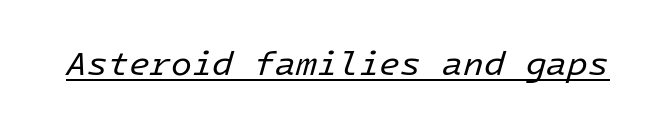
Quick note: italic. Underline: present. The horizontal fit of the characters is conventional and even. Is the stroke heavy? The answer is a plain regular-or-lighter.
